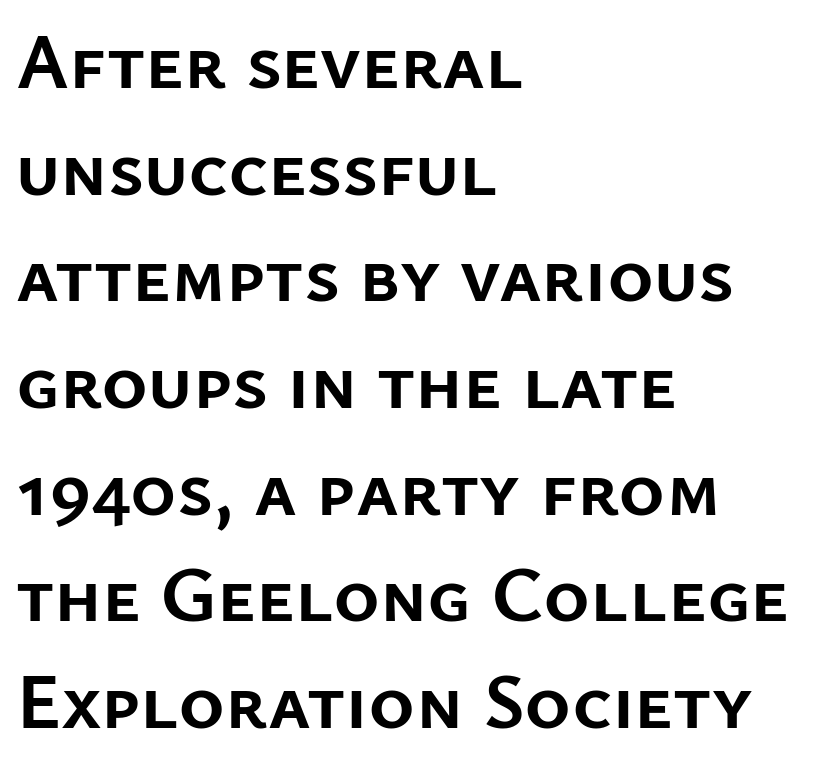
The image shows 79 px semibold sans-serif type, upright; set left-aligned, normal line spacing (1.35x), normal letter spacing, not underlined; low stroke contrast and a medium x-height.
